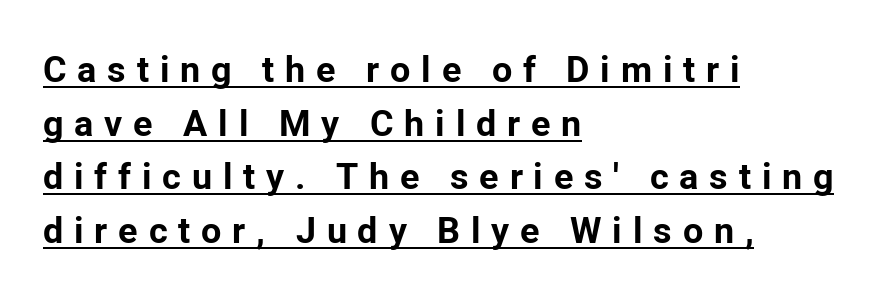
The image shows 36 px bold sans-serif type, upright; set left-aligned, normal line spacing (1.49x), unusually wide letter spacing (+0.3 em), underlined; low stroke contrast and a medium x-height.
